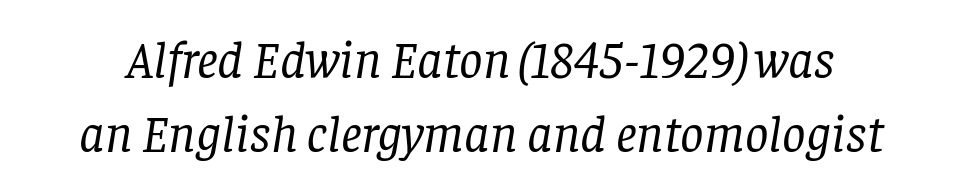
The image shows 52 px regular-weight serif type, italic (leaning right); set normal line spacing (1.42x), normal letter spacing, not underlined; low stroke contrast and a large x-height.
